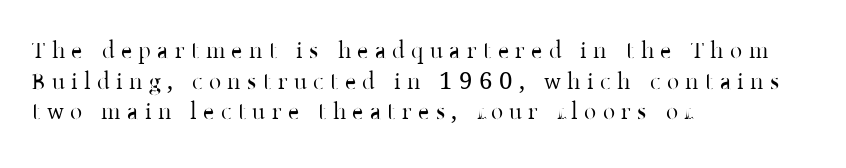
In terms of leading, this rendering sits right in the middle. These lines stack with their left ends in a neat column. No word sits above an underline. Caption: face not bold, strokes unweighted.
